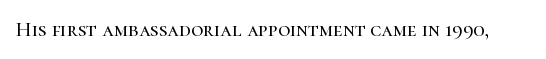
Q: Is the text italic (slanted)? A: No, it is upright.
Q: Is the text underlined? A: No.
Q: Is the spacing between letters normal or unusually wide? A: Normal.
